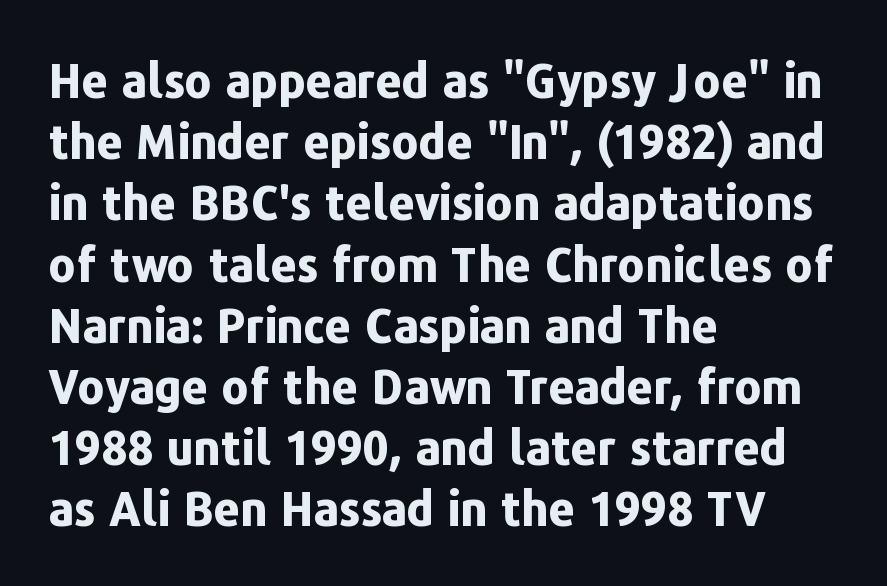
{"serif": "no", "italic": "no", "bold": "yes", "weight": "bold", "width": "normal", "stroke_contrast": "low", "x_height": "medium", "monospaced": "no", "underline": "no", "align": "left", "line_spacing": "normal", "line_spacing_ratio": 1.33, "letter_spacing": "normal", "letter_spacing_em": 0.0, "glyph_px": 46}
